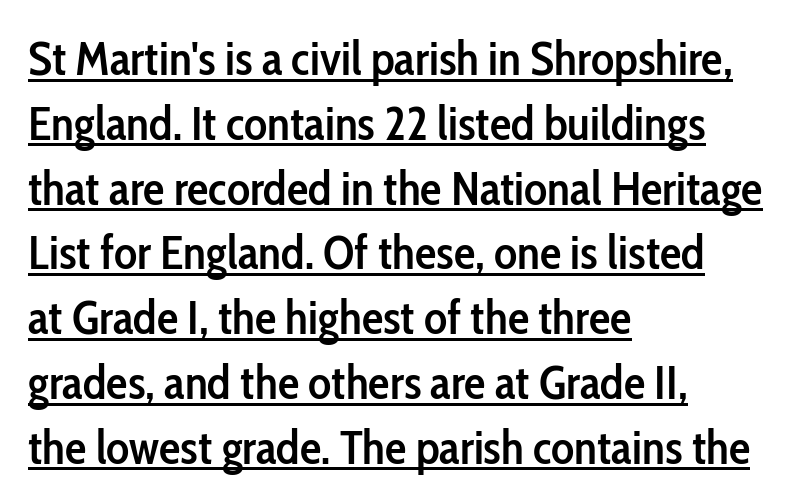
The passage shown is typed in a proportional face where columns would drift. The typesetting leans somewhat heavy: a semibold. This sample uses an upright cut, with every glyph sitting square on the baseline. The letters carry no serifs — their stems end cleanly without finishing strokes.
